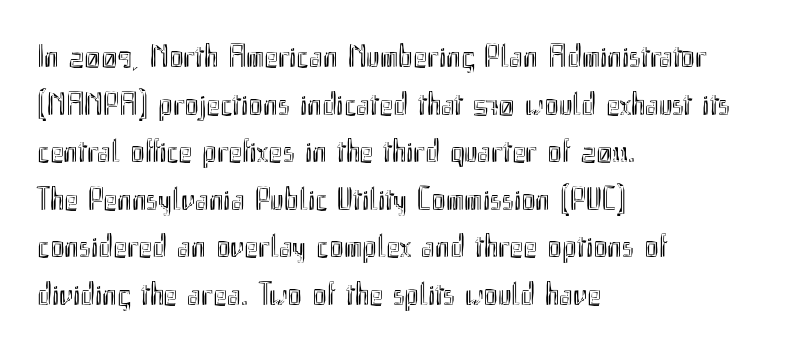
Honestly, there is no underline to notice here at all. The face used here is proportionally spaced, like ordinary book or web type. The line texture is even and compact thanks to regular tracking. The lines in this sample share a left origin and differ only in where they stop. Notice how the stems are strictly vertical — no italics here.
